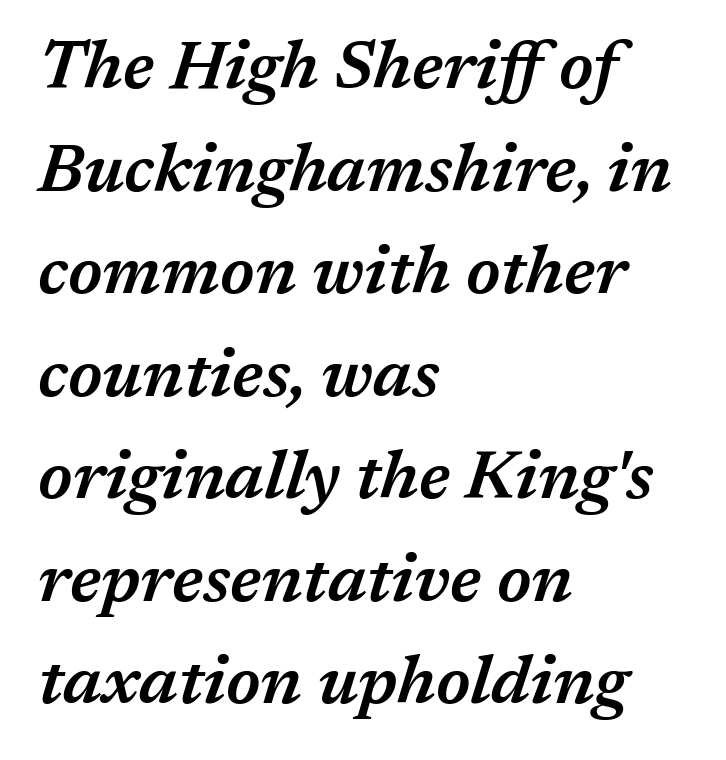
This sample is left-justified, so line endings fall wherever the words run out. The vertical gap from one line to the next is medium. Descenders hang freely into open space. Inter-character spacing is left at the font's built-in metrics. Italic: yes, the glyphs are oblique. Varying glyph widths throughout — classic text-font behaviour.
